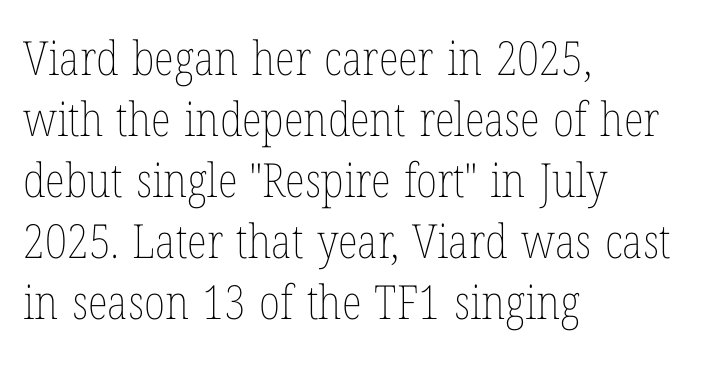
Q: Is the text bold? A: No.
Q: Is the text italic (slanted)? A: No, it is upright.
Q: Is the text underlined? A: No.
Q: How is the paragraph aligned? A: Left-aligned.
Q: Is the spacing between letters normal or unusually wide? A: Normal.
Q: Is the spacing between lines tight, normal or loose? A: Normal.
Q: Width (condensed, normal, or wide)? A: Condensed.
Q: Stroke contrast? A: Low.
Q: x-height? A: Medium.
Q: Monospaced? A: No.
